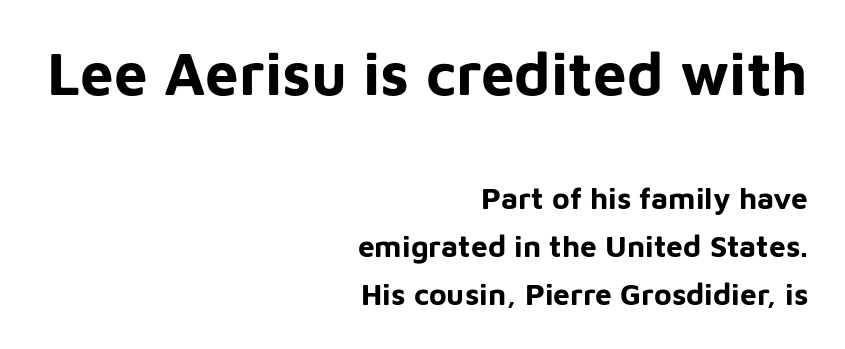
The image shows 60 px bold sans-serif type, upright; set right-aligned, normal line spacing (1.59x), normal letter spacing, not underlined; the first (top) block is 2.0x larger; low stroke contrast and a medium x-height.
